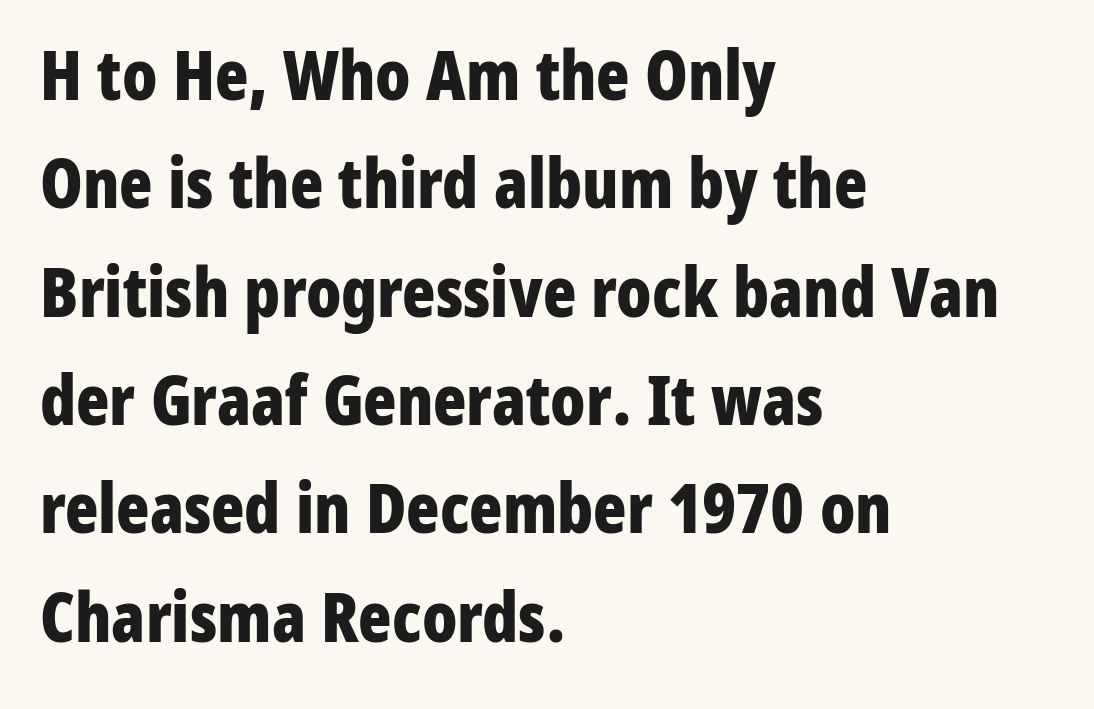
{"serif": "no", "italic": "no", "bold": "yes", "weight": "bold", "width": "condensed", "stroke_contrast": "low", "x_height": "medium", "monospaced": "no", "underline": "no", "align": "left", "line_spacing": "normal", "line_spacing_ratio": 1.57, "letter_spacing": "normal", "letter_spacing_em": 0.0, "glyph_px": 69}
